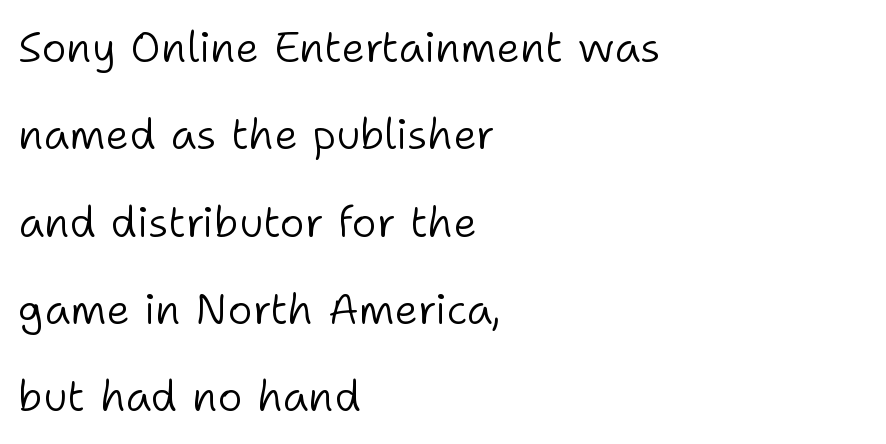
The image shows 43 px light sans-serif type, upright; set left-aligned, loose line spacing (2.03x), normal letter spacing, not underlined; low stroke contrast and a medium x-height.
